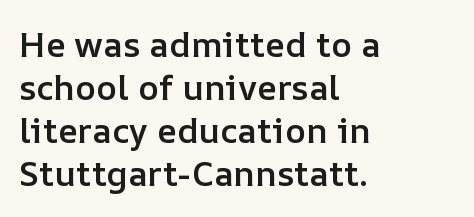
Q: Is the text bold? A: Semi-bold.
Q: Is the text italic (slanted)? A: No, it is upright.
Q: Is the text underlined? A: No.
Q: How is the paragraph aligned? A: Left-aligned.
Q: Is the spacing between letters normal or unusually wide? A: Normal.
Q: Width (condensed, normal, or wide)? A: Normal.
Q: Stroke contrast? A: Low.
Q: x-height? A: Medium.
Q: Monospaced? A: No.
